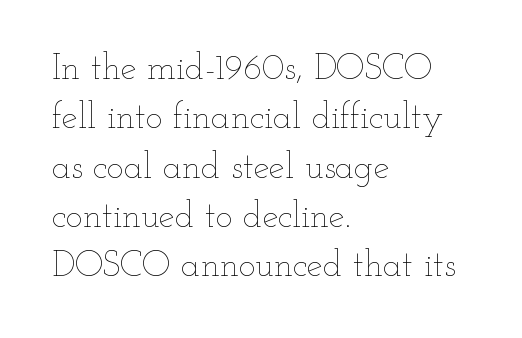
Nope, not italic — everything's standing straight. You could call the tracking neutral — neither tight nor loose. Typeset ragged right — the left edge is the straight one. No heavy texture on the line: the type isn't bold. Type without underlining.
